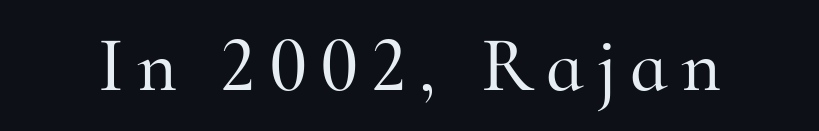
The image shows 77 px serif type, upright; set not underlined; high stroke contrast and a small x-height.
